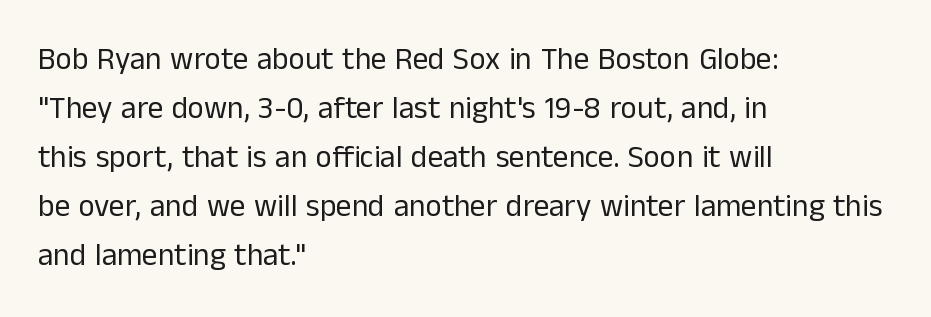
Q: Is the text bold? A: No.
Q: Is the text italic (slanted)? A: No, it is upright.
Q: Is the typeface a serif or a sans-serif typeface? A: Sans-serif.
Q: Is the text underlined? A: No.
Q: How is the paragraph aligned? A: Left-aligned.
Q: Is the spacing between letters normal or unusually wide? A: Normal.
Q: Is the spacing between lines tight, normal or loose? A: Normal.
Q: Width (condensed, normal, or wide)? A: Normal.
Q: Stroke contrast? A: Low.
Q: x-height? A: Medium.
Q: Monospaced? A: No.
